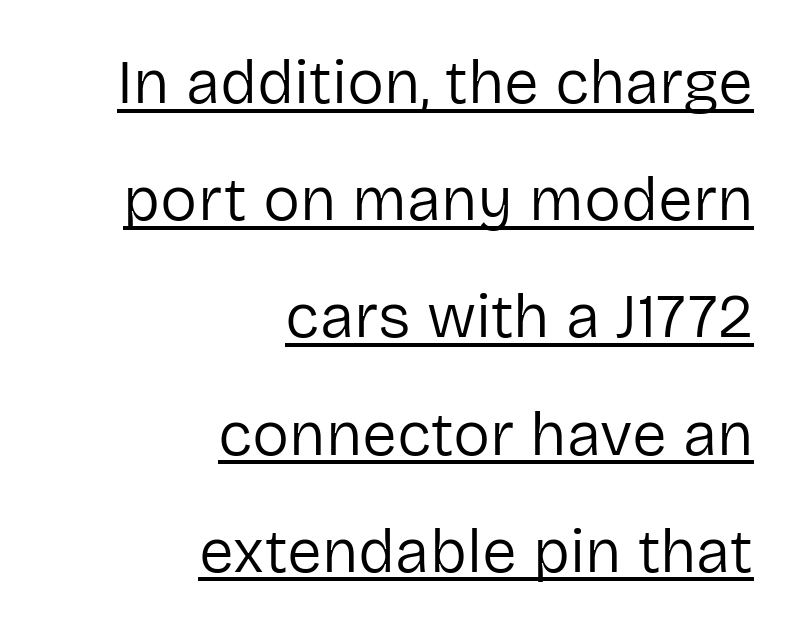
The image shows 62 px regular-weight sans-serif type, upright; set right-aligned, line spacing 1.89x, normal letter spacing, underlined; low stroke contrast and a medium x-height.
